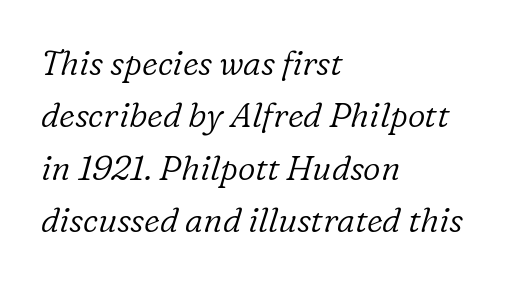
The image shows 34 px light serif type, italic (leaning right); set left-aligned, normal line spacing (1.54x), normal letter spacing, not underlined; low stroke contrast and a medium x-height.
